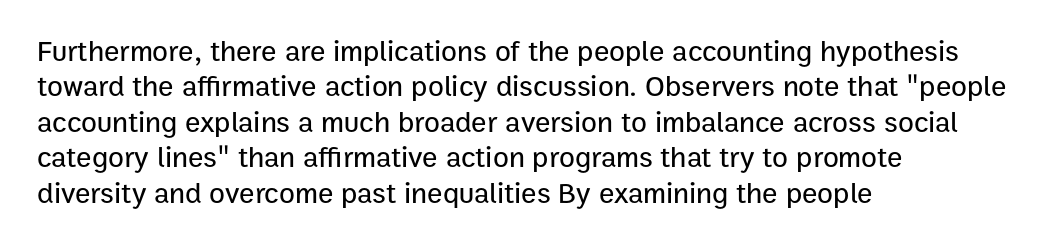
{"serif": "no", "italic": "no", "width": "normal", "stroke_contrast": "low", "x_height": "medium", "monospaced": "no", "underline": "no", "align": "left", "line_spacing_ratio": 1.22, "letter_spacing": "normal", "letter_spacing_em": 0.0, "glyph_px": 29}
